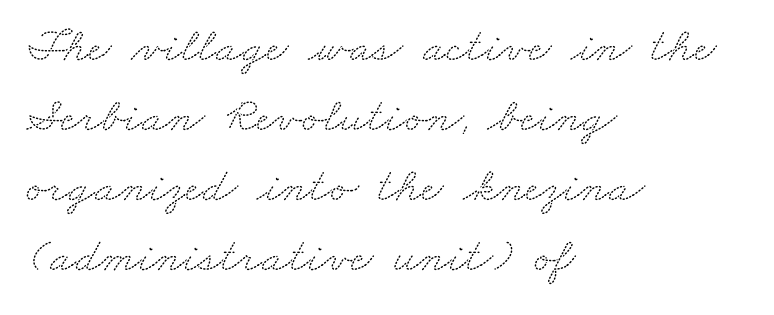
Q: Is the typeface a serif or a sans-serif typeface? A: Serif.
Q: Is the text underlined? A: No.
Q: How is the paragraph aligned? A: Left-aligned.
Q: Is the spacing between letters normal or unusually wide? A: Normal.
Q: Is the spacing between lines tight, normal or loose? A: Normal.
Q: Width (condensed, normal, or wide)? A: Wide.
Q: Stroke contrast? A: Medium.
Q: x-height? A: Small.
Q: Monospaced? A: No.
